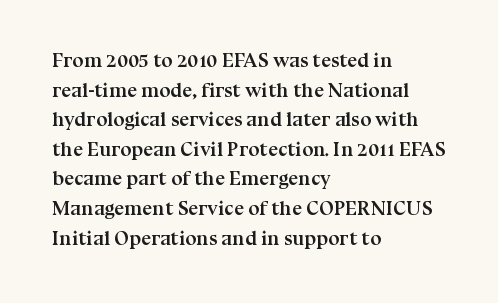
Q: Is the text bold? A: Yes.
Q: Is the text italic (slanted)? A: No, it is upright.
Q: Is the text underlined? A: No.
Q: How is the paragraph aligned? A: Left-aligned.
Q: Is the spacing between letters normal or unusually wide? A: Normal.
Q: Is the spacing between lines tight, normal or loose? A: Normal.
